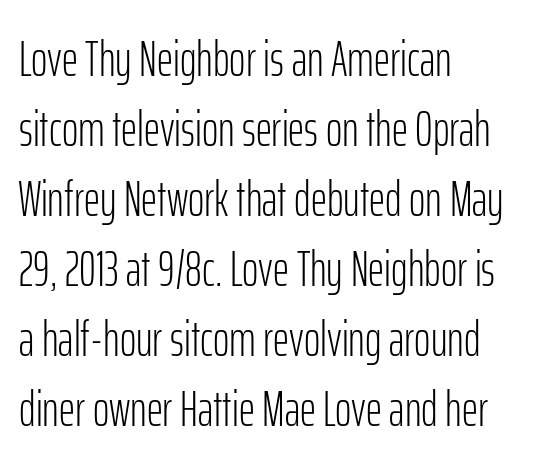
Q: Is the text bold? A: No.
Q: Is the text italic (slanted)? A: No, it is upright.
Q: Is the typeface a serif or a sans-serif typeface? A: Sans-serif.
Q: Is the text underlined? A: No.
Q: How is the paragraph aligned? A: Left-aligned.
Q: Is the spacing between letters normal or unusually wide? A: Normal.
Q: Is the spacing between lines tight, normal or loose? A: Normal.
Q: Width (condensed, normal, or wide)? A: Condensed.
Q: Stroke contrast? A: Low.
Q: x-height? A: Medium.
Q: Monospaced? A: No.
